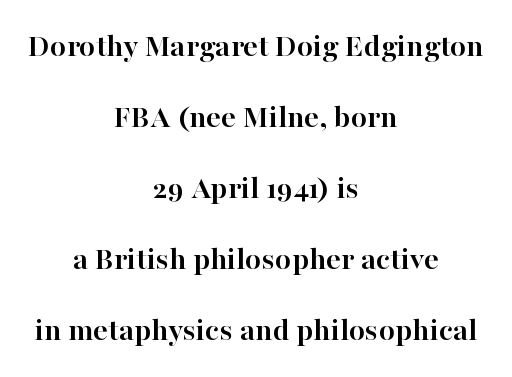
Looks like regular typesetting: each glyph gets only the width it needs. One-word summary of the alignment: center. Each letter's strokes conclude with small projecting serifs. A full-strength bold gives these letters their thick strokes. The face used here is rendered with its standard letterfit. Each new line begins a long way beneath the previous one.
